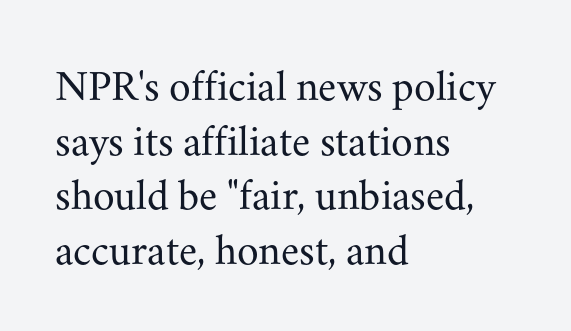
The passage shown is typed in a proportional face where columns would drift. The space directly below the letters is spotless. These lines keep a tight, regular rhythm from letter to letter. On a weight scale, this lands at 450 or below.
